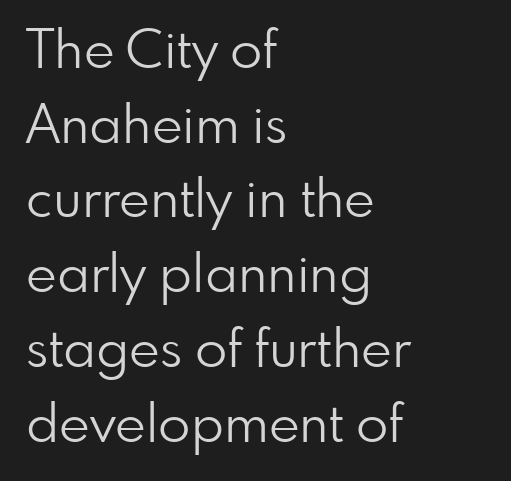
Q: Is the text bold? A: No.
Q: Is the text italic (slanted)? A: No, it is upright.
Q: Is the typeface a serif or a sans-serif typeface? A: Sans-serif.
Q: Is the text underlined? A: No.
Q: How is the paragraph aligned? A: Left-aligned.
Q: Is the spacing between letters normal or unusually wide? A: Normal.
Q: Is the spacing between lines tight, normal or loose? A: Normal.
Q: Width (condensed, normal, or wide)? A: Normal.
Q: Stroke contrast? A: Low.
Q: x-height? A: Small.
Q: Monospaced? A: No.
